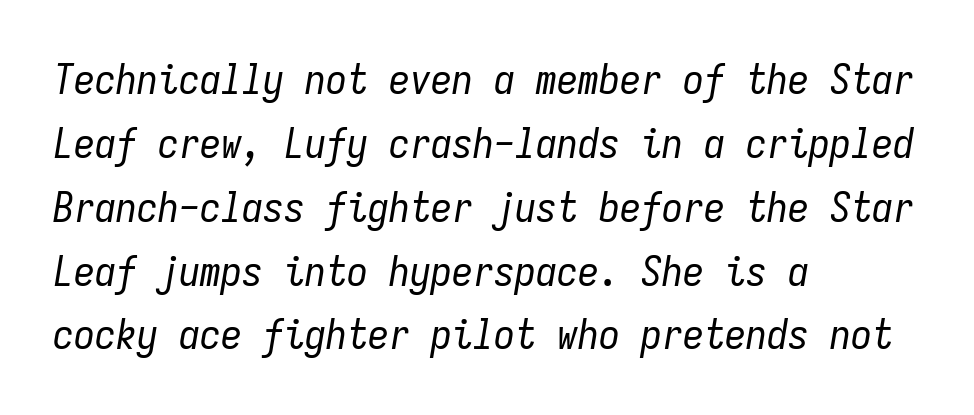
Q: Is the text bold? A: No.
Q: Is the text italic (slanted)? A: Yes, it leans right by about 9 degrees.
Q: Is the text underlined? A: No.
Q: How is the paragraph aligned? A: Left-aligned.
Q: Is the spacing between letters normal or unusually wide? A: Normal.
Q: Is the spacing between lines tight, normal or loose? A: Normal.
Q: Width (condensed, normal, or wide)? A: Condensed.
Q: Stroke contrast? A: Low.
Q: x-height? A: Medium.
Q: Monospaced? A: Yes.
